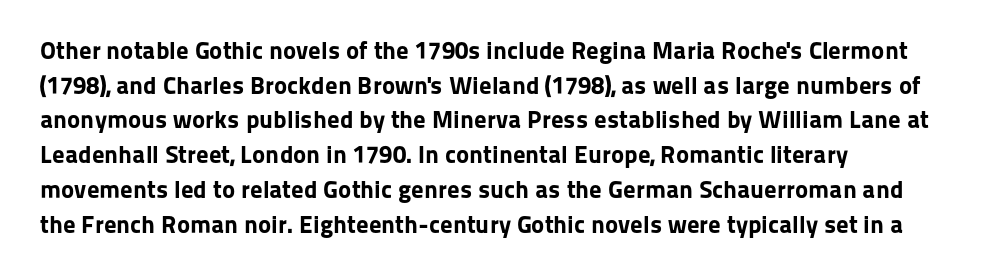
Q: Is the text bold? A: Yes.
Q: Is the text italic (slanted)? A: No, it is upright.
Q: Is the text underlined? A: No.
Q: How is the paragraph aligned? A: Left-aligned.
Q: Is the spacing between letters normal or unusually wide? A: Normal.
Q: Is the spacing between lines tight, normal or loose? A: Normal.
